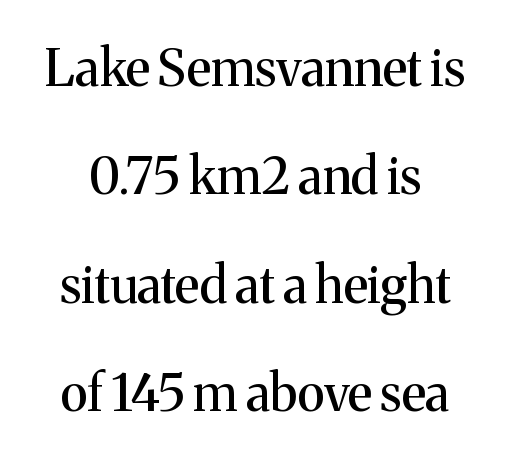
Q: Is the text italic (slanted)? A: No, it is upright.
Q: Is the typeface a serif or a sans-serif typeface? A: Serif.
Q: Is the text underlined? A: No.
Q: Is the spacing between letters normal or unusually wide? A: Normal.
Q: Is the spacing between lines tight, normal or loose? A: Loose.
Q: Width (condensed, normal, or wide)? A: Normal.
Q: Stroke contrast? A: Medium.
Q: x-height? A: Medium.
Q: Monospaced? A: No.
